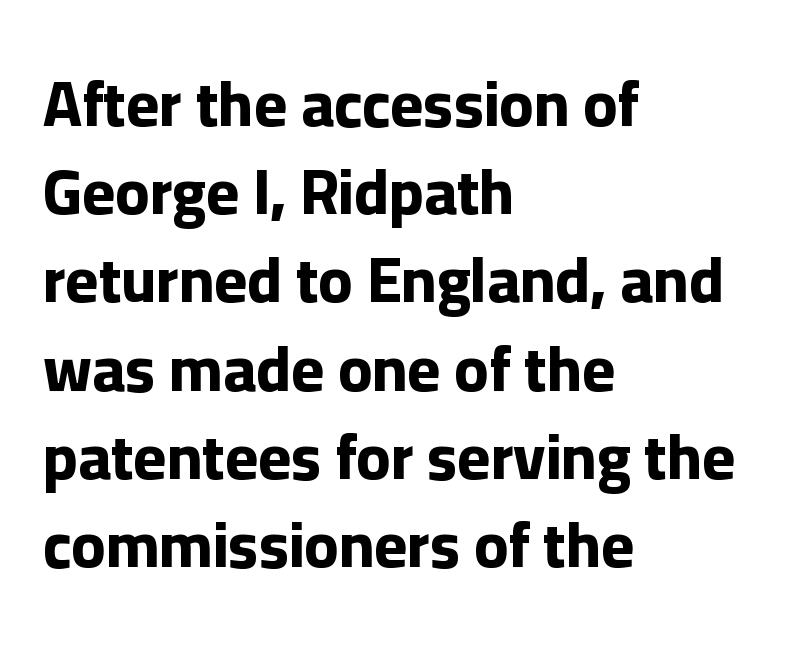
Q: Is the text bold? A: Yes.
Q: Is the text italic (slanted)? A: No, it is upright.
Q: Is the typeface a serif or a sans-serif typeface? A: Sans-serif.
Q: Is the text underlined? A: No.
Q: How is the paragraph aligned? A: Left-aligned.
Q: Is the spacing between letters normal or unusually wide? A: Normal.
Q: Is the spacing between lines tight, normal or loose? A: Normal.
Q: Width (condensed, normal, or wide)? A: Normal.
Q: Stroke contrast? A: Low.
Q: x-height? A: Medium.
Q: Monospaced? A: No.
